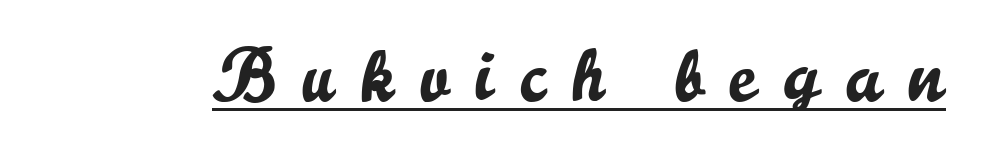
The passage shown has open, widely tracked lettering throughout. This sample has the flowing, uneven cadence of proportional lettering. Font category for this specimen: sans-serif. Compared with undecorated copy, this sample adds a rule below the words.
